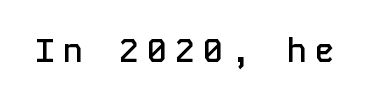
The image shows 33 px semibold sans-serif type, upright, monospaced; set unusually wide letter spacing (+0.25 em), not underlined; low stroke contrast and a medium x-height.
